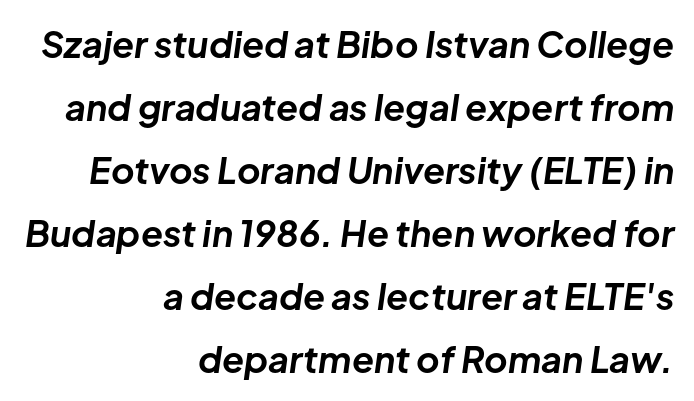
Leftover space on each line is placed entirely before the opening word. Students, note that the glyphs here touch the page at normal intervals. The sample has been set heavy, in full bold. No word sits above an underline. Slanted lettering throughout. Varying glyph widths throughout — classic text-font behaviour.
